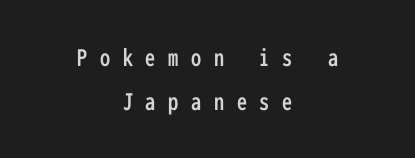
The image shows 27 px text type, upright; set centered, normal line spacing (1.62x), unusually wide letter spacing (+0.47 em), not underlined.
